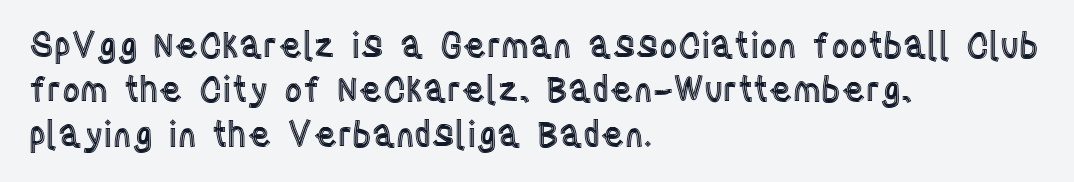
The image shows 35 px condensed type, upright; set left-aligned, normal line spacing (1.27x), normal letter spacing, not underlined; a large x-height.
